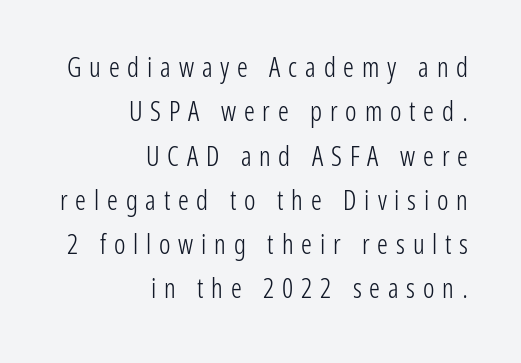
{"italic": "no", "bold": "no", "underline": "no", "align": "right", "line_spacing": "normal", "line_spacing_ratio": 1.64, "letter_spacing": "wide", "letter_spacing_em": 0.29, "glyph_px": 27}
